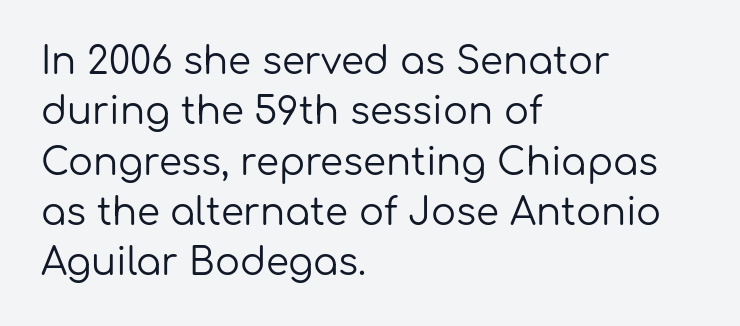
Inter-character spacing is left at the font's built-in metrics. Note: no serifs on the glyphs. Unbolded letterforms with no extra heft. The rendering uses natural spacing where letterforms have individual widths.
